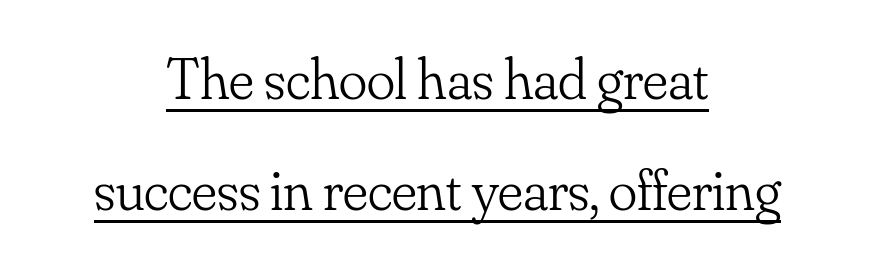
The image shows 59 px light serif type, upright; set centered, line spacing 1.88x, normal letter spacing, underlined; low stroke contrast and a small x-height.
